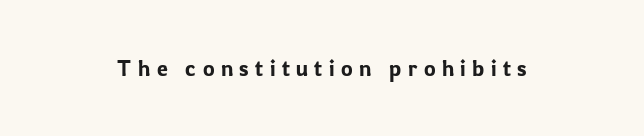
{"italic": "no", "underline": "no", "letter_spacing": "wide", "letter_spacing_em": 0.29, "glyph_px": 22}
